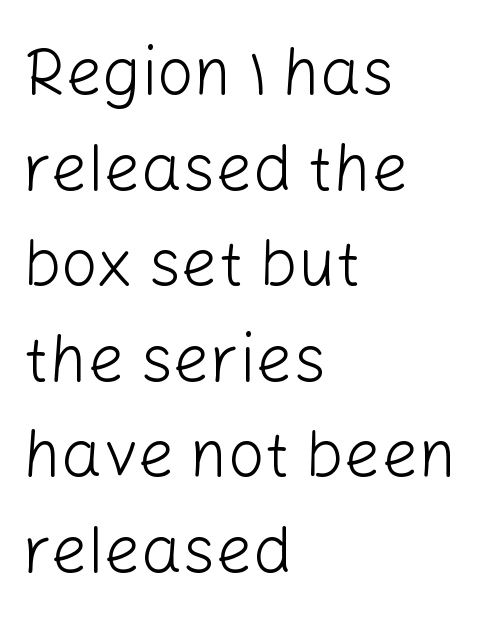
{"serif": "no", "italic": "no", "bold": "no", "weight": "light", "width": "normal", "stroke_contrast": "low", "x_height": "medium", "monospaced": "no", "underline": "no", "align": "left", "line_spacing": "normal", "line_spacing_ratio": 1.47, "letter_spacing": "normal", "letter_spacing_em": 0.0, "glyph_px": 65}
